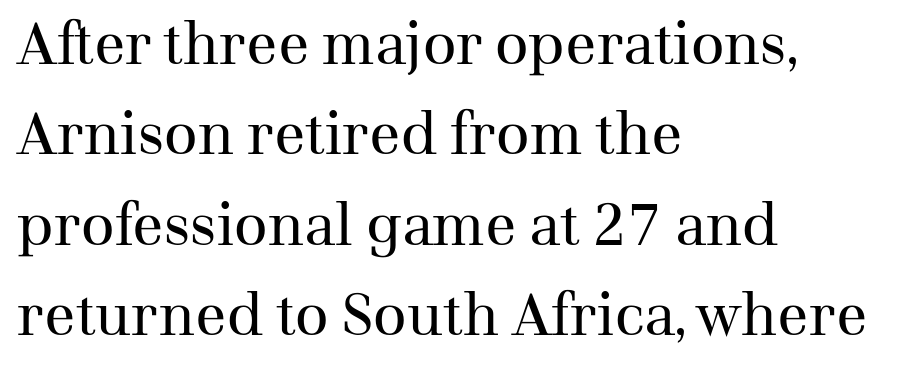
The image shows 58 px regular-weight serif type, upright; set left-aligned, normal line spacing (1.56x), normal letter spacing, not underlined; medium stroke contrast and a medium x-height.
